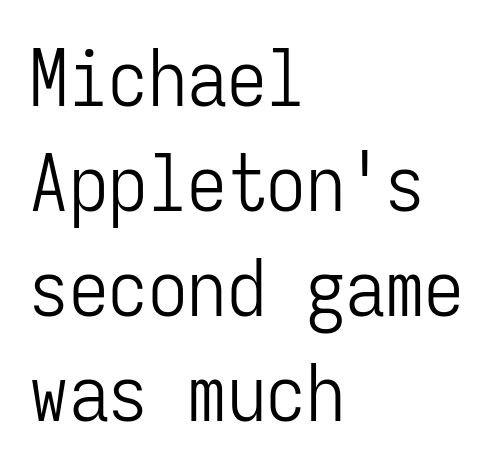
{"serif": "no", "italic": "no", "bold": "no", "weight": "light", "width": "condensed", "stroke_contrast": "low", "x_height": "medium", "monospaced": "yes", "underline": "no", "align": "left", "line_spacing": "normal", "line_spacing_ratio": 1.33, "letter_spacing": "normal", "letter_spacing_em": 0.0, "glyph_px": 79}
